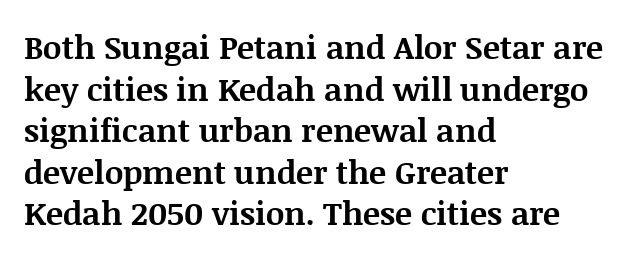
Q: Is the text bold? A: Yes.
Q: Is the text italic (slanted)? A: No, it is upright.
Q: Is the typeface a serif or a sans-serif typeface? A: Serif.
Q: Is the text underlined? A: No.
Q: How is the paragraph aligned? A: Left-aligned.
Q: Is the spacing between letters normal or unusually wide? A: Normal.
Q: Is the spacing between lines tight, normal or loose? A: Normal.
Q: Width (condensed, normal, or wide)? A: Normal.
Q: Stroke contrast? A: Medium.
Q: x-height? A: Large.
Q: Monospaced? A: No.
